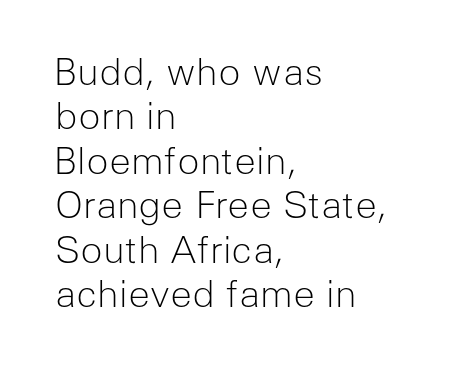
The image shows 37 px light sans-serif type, upright; set left-aligned, line spacing 1.2x, normal letter spacing, not underlined; low stroke contrast and a medium x-height.
